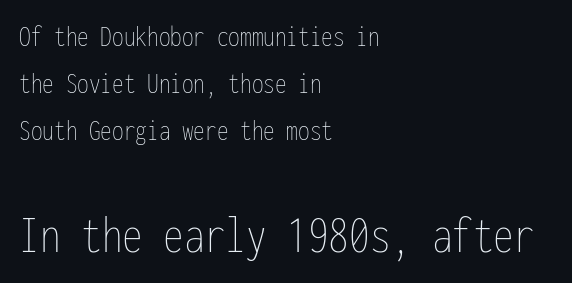
The image shows 55 px thin, condensed type, upright, monospaced; set left-aligned, normal line spacing (1.52x), normal letter spacing, not underlined; the second (bottom) block is 1.77x larger; low stroke contrast and a medium x-height.
